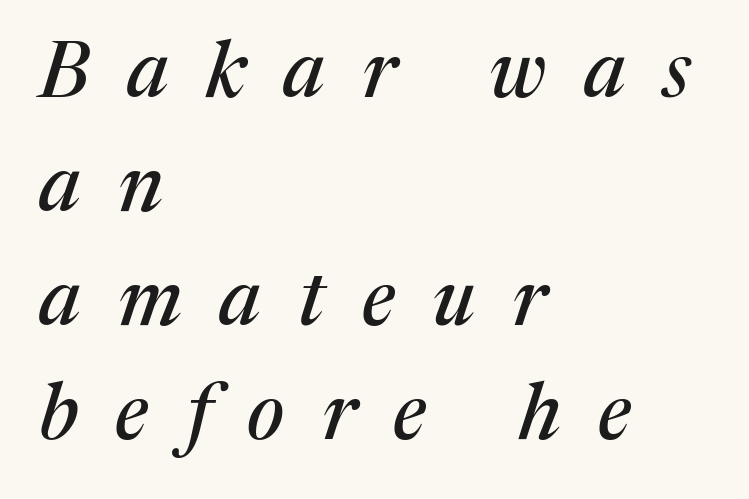
{"serif": "yes", "italic": "yes", "lean": "right", "slant_degrees": 17, "width": "normal", "stroke_contrast": "medium", "x_height": "medium", "monospaced": "no", "underline": "no", "align": "left", "line_spacing": "normal", "line_spacing_ratio": 1.46, "letter_spacing": "wide", "letter_spacing_em": 0.48, "glyph_px": 78}
